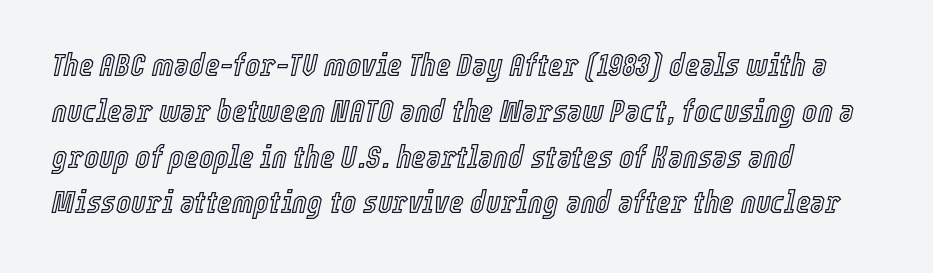
{"italic": "yes", "lean": "right", "slant_degrees": 12, "width": "condensed", "x_height": "medium", "monospaced": "no", "underline": "no", "align": "left", "line_spacing": "normal", "line_spacing_ratio": 1.43, "letter_spacing": "normal", "letter_spacing_em": 0.0, "glyph_px": 32}
